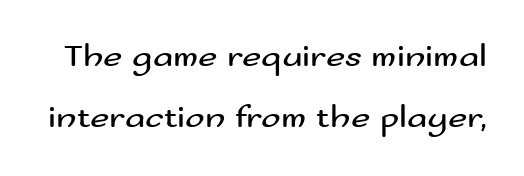
{"serif": "no", "italic": "no", "bold": "no", "weight": "regular", "width": "wide", "stroke_contrast": "medium", "x_height": "small", "monospaced": "no", "underline": "no", "line_spacing_ratio": 1.85, "letter_spacing": "normal", "letter_spacing_em": 0.0, "glyph_px": 33}
